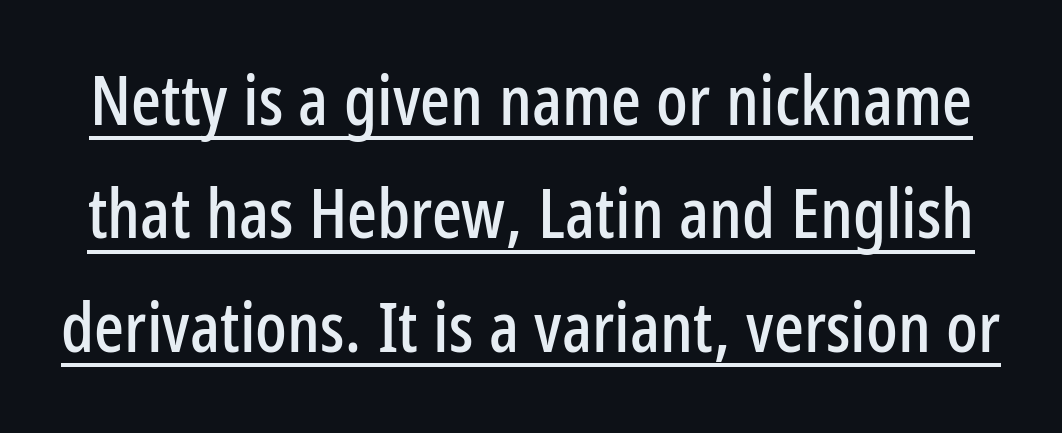
{"serif": "no", "italic": "no", "width": "condensed", "stroke_contrast": "low", "x_height": "medium", "monospaced": "no", "underline": "yes", "line_spacing": "normal", "line_spacing_ratio": 1.62, "letter_spacing": "normal", "letter_spacing_em": 0.0, "glyph_px": 70}
